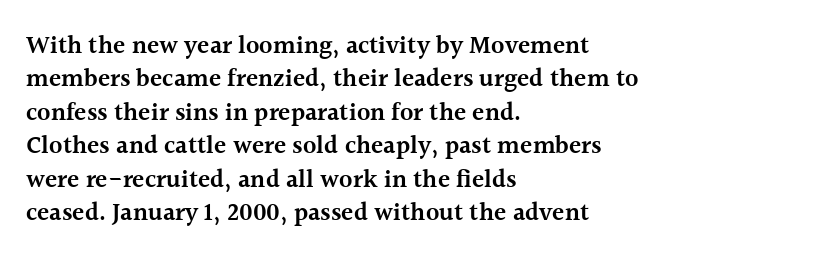
Q: Is the text bold? A: Semi-bold.
Q: Is the text italic (slanted)? A: No, it is upright.
Q: Is the text underlined? A: No.
Q: How is the paragraph aligned? A: Left-aligned.
Q: Is the spacing between letters normal or unusually wide? A: Normal.
Q: Is the spacing between lines tight, normal or loose? A: Normal.
